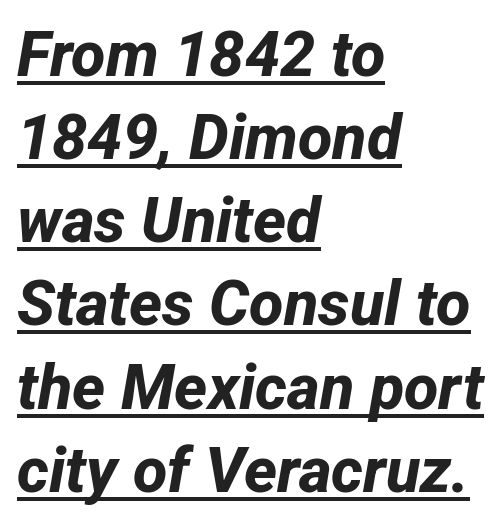
The image shows 63 px bold sans-serif type; set left-aligned, normal line spacing (1.32x), normal letter spacing, underlined; low stroke contrast and a medium x-height.
